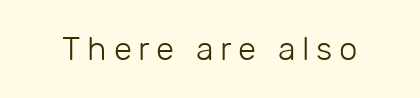
Nope, not italic — everything's standing straight. The space directly below the letters is spotless. The letters advance in unequal steps, a hallmark of proportional type. The weight would be labelled regular, book, light, or lighter still. Classification — sans serif. In terms of letterspacing, this is a distinctly airy, spread setting.
